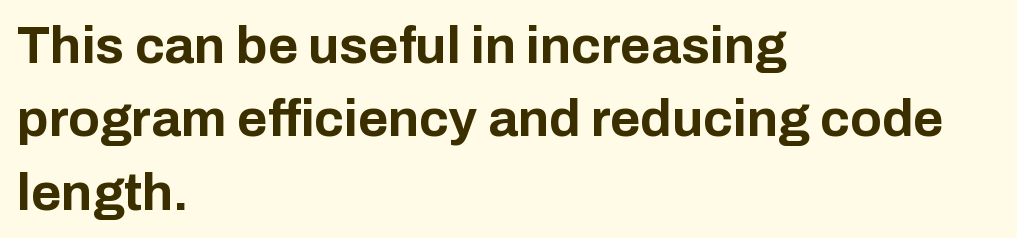
Q: Is the text bold? A: Yes.
Q: Is the text italic (slanted)? A: No, it is upright.
Q: Is the typeface a serif or a sans-serif typeface? A: Sans-serif.
Q: Is the text underlined? A: No.
Q: How is the paragraph aligned? A: Left-aligned.
Q: Is the spacing between letters normal or unusually wide? A: Normal.
Q: Is the spacing between lines tight, normal or loose? A: Normal.
Q: Width (condensed, normal, or wide)? A: Normal.
Q: Stroke contrast? A: Low.
Q: x-height? A: Medium.
Q: Monospaced? A: No.
